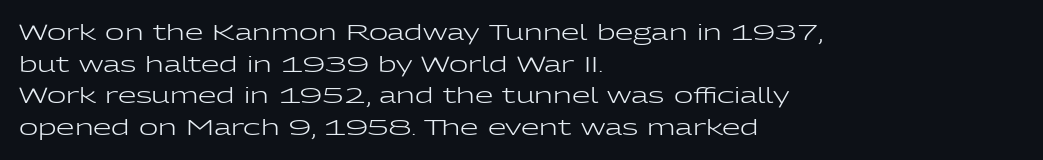
Style check: upright. Leftover space on each line is placed entirely after the last word. The rows are spaced the way most documents space them. The font is comparable to plain body text, perhaps lighter. Honestly, there is no underline to notice here at all. Nobody touched the tracking dial on this one.
